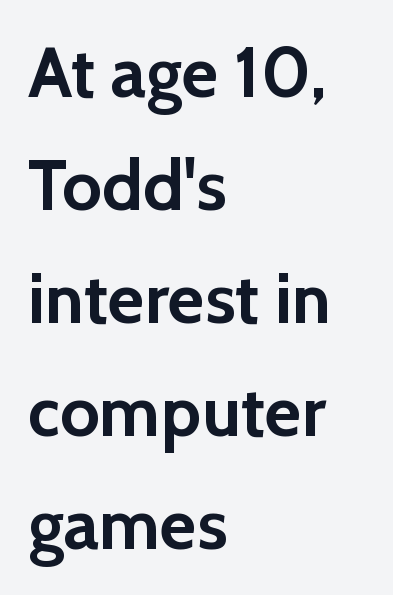
{"serif": "no", "italic": "no", "bold": "yes", "weight": "semibold", "width": "normal", "x_height": "medium", "monospaced": "no", "underline": "no", "align": "left", "line_spacing": "normal", "line_spacing_ratio": 1.59, "letter_spacing": "normal", "letter_spacing_em": 0.0, "glyph_px": 71}
